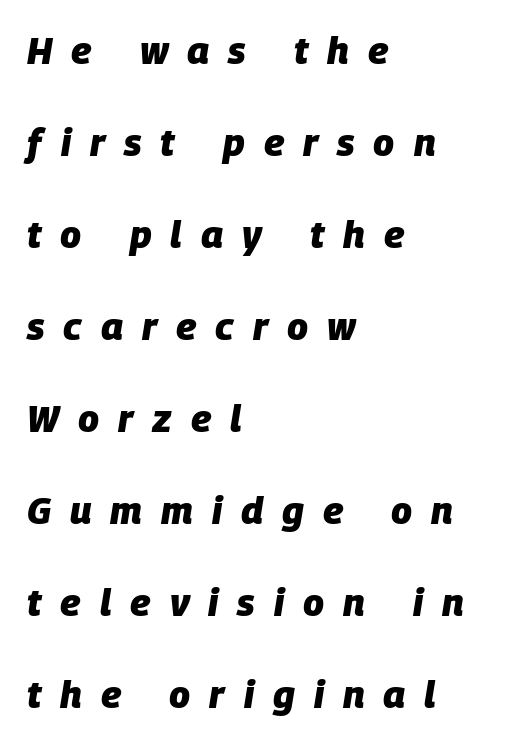
{"italic": "yes", "lean": "right", "slant_degrees": 9, "bold": "yes", "weight": "heavy", "width": "normal", "stroke_contrast": "low", "x_height": "large", "monospaced": "no", "underline": "no", "align": "left", "line_spacing": "loose", "line_spacing_ratio": 2.42, "letter_spacing": "wide", "letter_spacing_em": 0.5, "glyph_px": 38}
